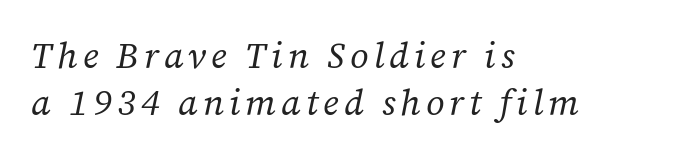
Q: Is the text bold? A: No.
Q: Is the text italic (slanted)? A: Yes, it leans right by about 12 degrees.
Q: Is the typeface a serif or a sans-serif typeface? A: Serif.
Q: Is the text underlined? A: No.
Q: How is the paragraph aligned? A: Left-aligned.
Q: Is the spacing between lines tight, normal or loose? A: Normal.
Q: Width (condensed, normal, or wide)? A: Normal.
Q: Stroke contrast? A: Low.
Q: x-height? A: Medium.
Q: Monospaced? A: No.
